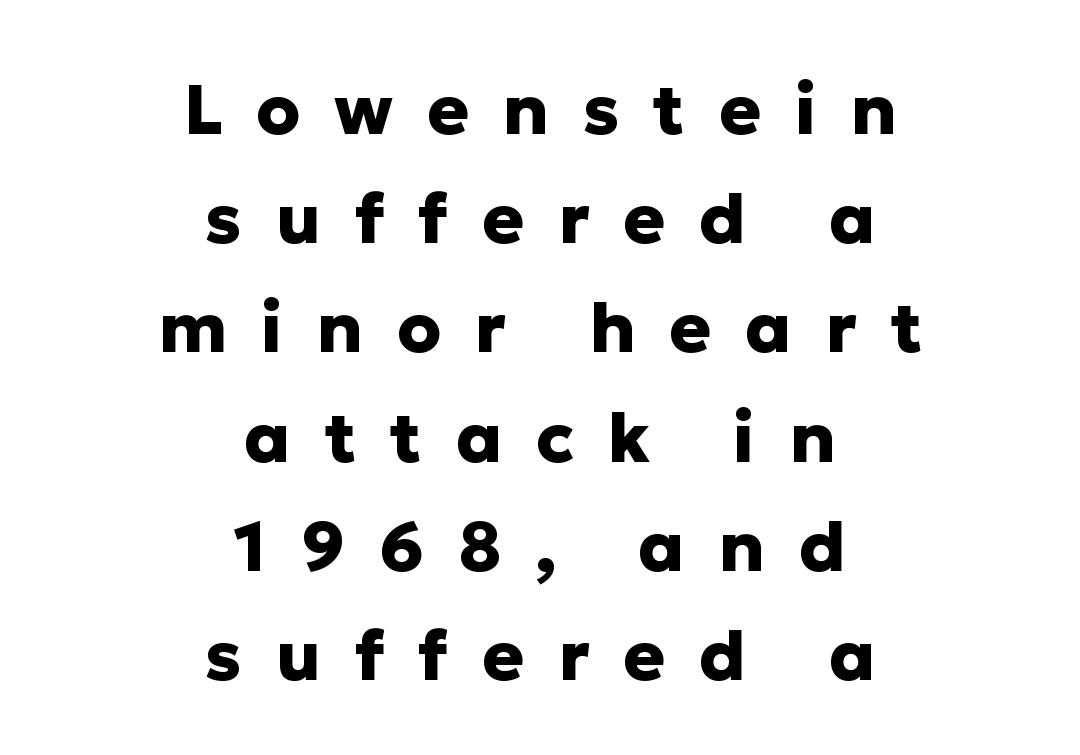
Q: Is the text bold? A: Yes.
Q: Is the text italic (slanted)? A: No, it is upright.
Q: Is the typeface a serif or a sans-serif typeface? A: Sans-serif.
Q: Is the text underlined? A: No.
Q: How is the paragraph aligned? A: Centered.
Q: Is the spacing between letters normal or unusually wide? A: Unusually wide.
Q: Is the spacing between lines tight, normal or loose? A: Normal.
Q: Width (condensed, normal, or wide)? A: Normal.
Q: Stroke contrast? A: Low.
Q: x-height? A: Medium.
Q: Monospaced? A: No.
